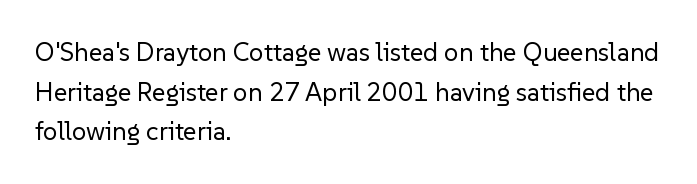
The image shows 26 px text type, upright; set left-aligned, normal line spacing (1.52x), normal letter spacing, not underlined.
